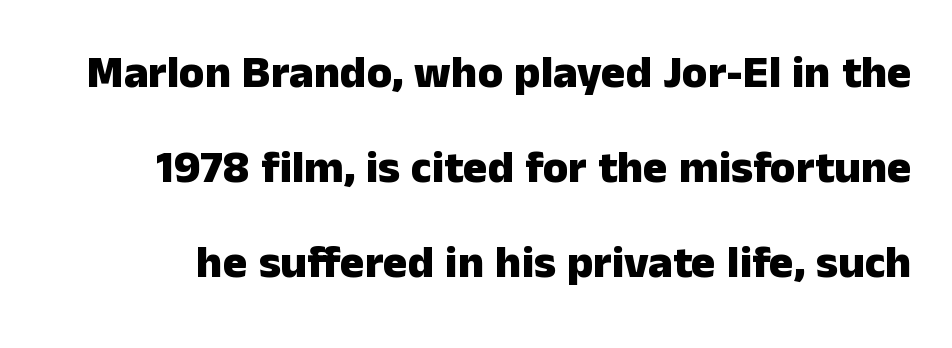
{"serif": "no", "italic": "no", "bold": "yes", "weight": "heavy", "width": "normal", "stroke_contrast": "low", "x_height": "medium", "monospaced": "no", "underline": "no", "line_spacing": "loose", "line_spacing_ratio": 2.06, "letter_spacing": "normal", "letter_spacing_em": 0.0, "glyph_px": 46}
